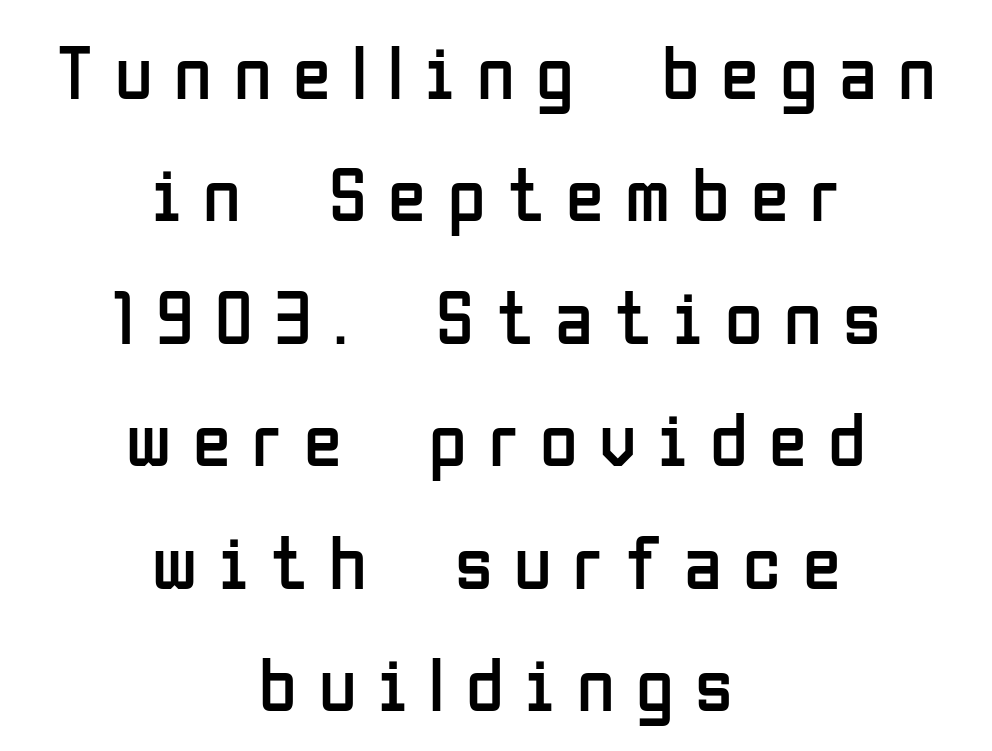
These lines are rendered in a variable-pitch font. The strip under each line holds only bare page. This is roman type, the default non-slanted kind. Bold? No — there's no thickening of the strokes.
